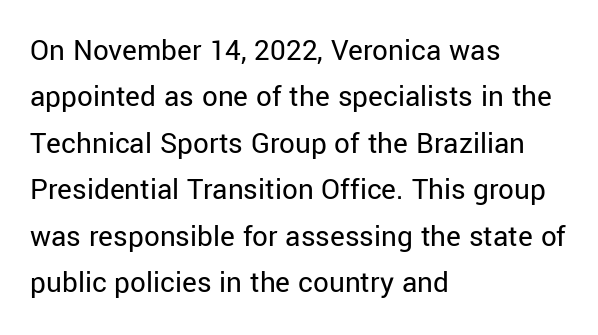
Characters remain perfectly vertical along every line. Default kerning and tracking; the words read as compact shapes. Vertically, the passage feels balanced, rows spaced as you'd expect. This sample uses a sans-serif face.
